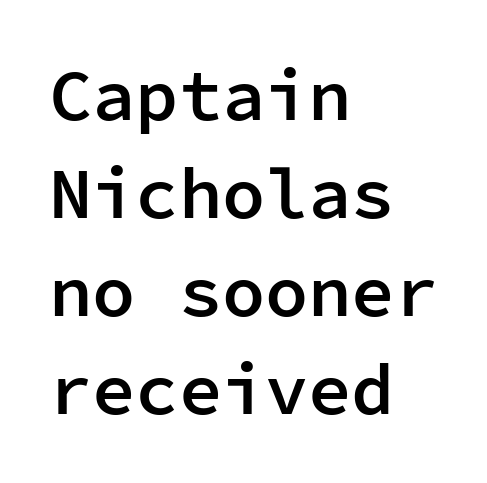
This rendering uses left alignment, leaving the right contour irregular. Tall strokes in this sample are plumb rather than angled. Look at the bottom of the vertical strokes: they stop flat, with no serifs. Standard letterfit; no display-style spreading of the glyphs.
